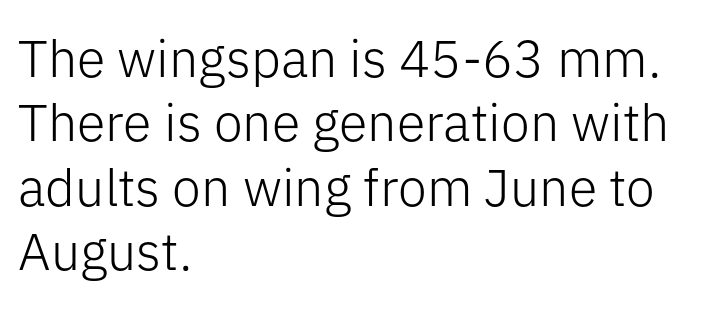
Looks like regular typesetting: each glyph gets only the width it needs. Does extra space separate the letters? No, they use regular spacing. The glyphs in this specimen are sans serif. The letterforms sit at book weight or below. These lines are set flush left with a ragged right edge.
